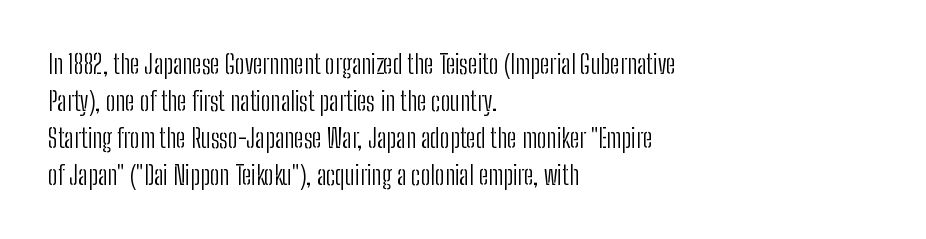
Rule under the text: the space is simply empty. The tracking reads as untouched default to a designer's eye. Compared with a typical body face, this is equally light or lighter still. A student would call this left alignment; a typographer would say flush left, rag right. The rows are spaced the way most documents space them.
